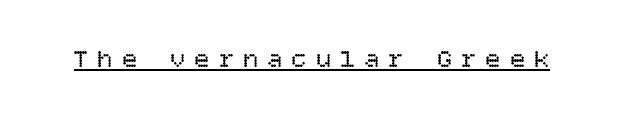
Style check: upright. Is the type heavy? It reads as light-to-regular instead. Compared with undecorated copy, this sample adds a rule below the words. The horizontal fit of the characters is loose and conspicuously gappy.
